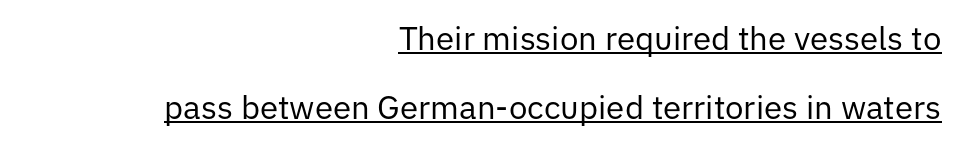
Examine the stroke ends and you'll find no serifs. Letter spacing: default. A baseline rule has been typeset under these characters. The axis of the letterforms is exactly vertical. Honestly, the rows look like they've been pulled way apart. Think standard paragraph weight, or any step lighter than that.
